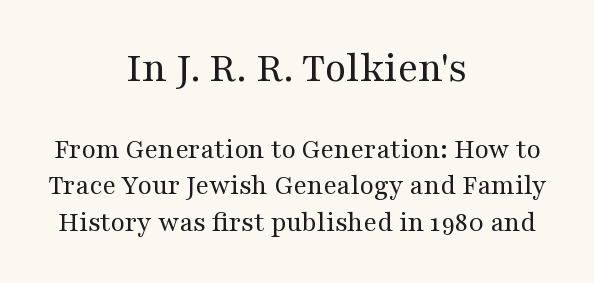
Q: Is the text bold? A: No.
Q: Is the text italic (slanted)? A: No, it is upright.
Q: Is the typeface a serif or a sans-serif typeface? A: Serif.
Q: Is the text underlined? A: No.
Q: How is the paragraph aligned? A: Centered.
Q: Is the spacing between letters normal or unusually wide? A: Normal.
Q: Is the spacing between lines tight, normal or loose? A: Normal.
Q: Which block of text is set in a larger size, the first (top) or the second (bottom)? A: The first (top) one.
Q: Width (condensed, normal, or wide)? A: Wide.
Q: Stroke contrast? A: Medium.
Q: x-height? A: Medium.
Q: Monospaced? A: No.
